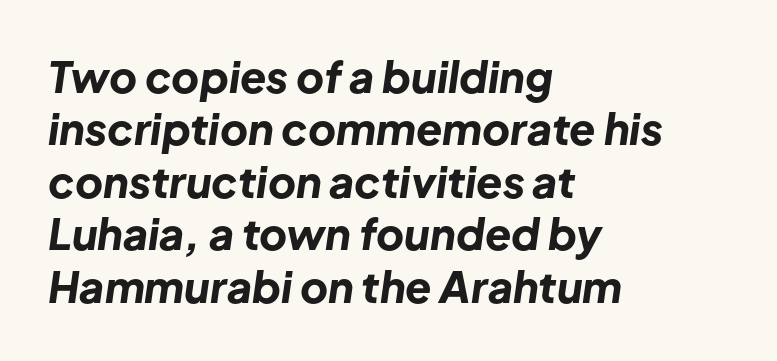
Q: Is the text bold? A: Yes.
Q: Is the text italic (slanted)? A: Yes, it leans right by about 8 degrees.
Q: Is the text underlined? A: No.
Q: How is the paragraph aligned? A: Left-aligned.
Q: Is the spacing between letters normal or unusually wide? A: Normal.
Q: Width (condensed, normal, or wide)? A: Normal.
Q: Stroke contrast? A: Low.
Q: x-height? A: Medium.
Q: Monospaced? A: No.
